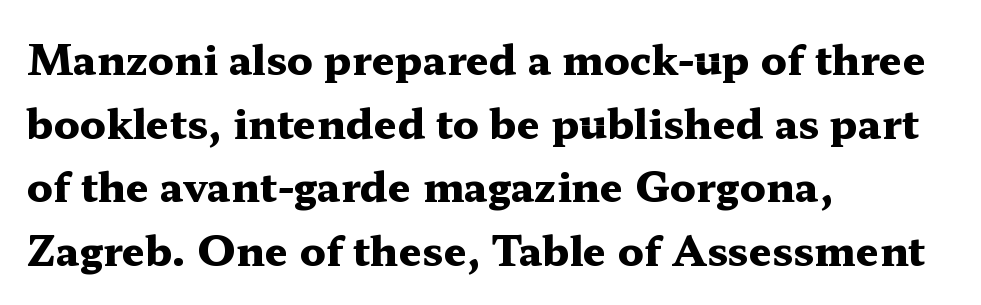
The image shows 41 px heavy, wide serif type, upright; set left-aligned, normal line spacing (1.55x), normal letter spacing, not underlined; medium stroke contrast and a medium x-height.
